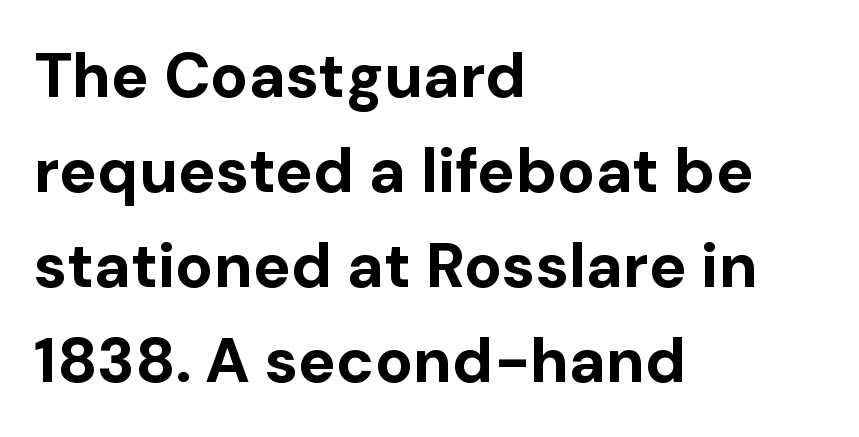
The letters stand upright; this is a roman face. Short and long lines alike share a common starting point at left. On the weight axis this lands at bold, roughly 700. Observe the ordinary spacing: letters are neighbours, not strangers. Observe the absence of serifs on each vertical stroke in this sample.
